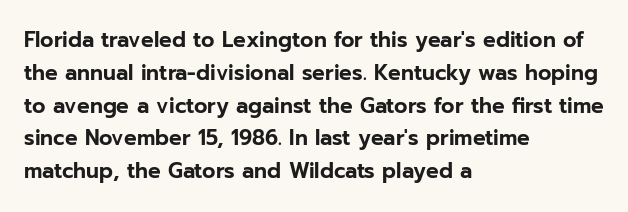
{"italic": "no", "underline": "no", "align": "left", "line_spacing": "normal", "line_spacing_ratio": 1.56, "letter_spacing": "normal", "letter_spacing_em": 0.0, "glyph_px": 21}
